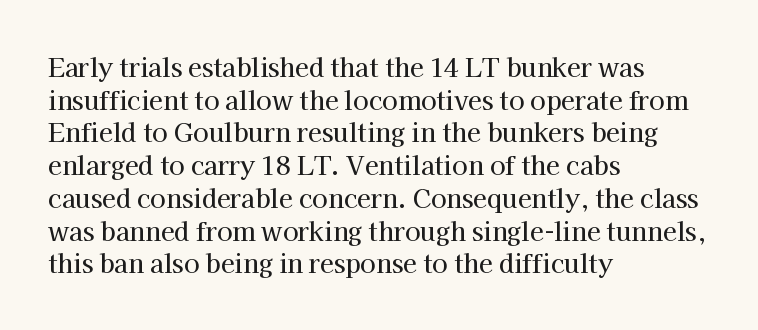
{"italic": "no", "underline": "no", "align": "left", "line_spacing": "normal", "line_spacing_ratio": 1.31, "letter_spacing": "normal", "letter_spacing_em": 0.0, "glyph_px": 25}
